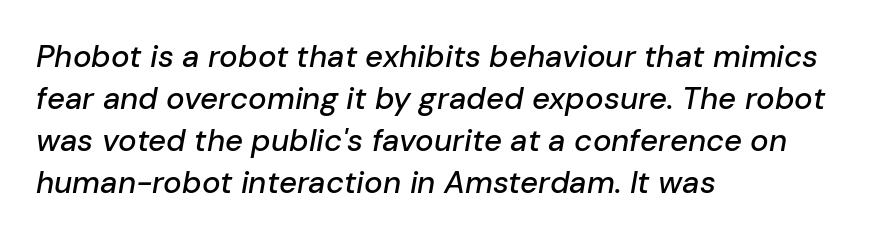
Horizontally, the lines are justified to the leading edge only. The leading is moderate, giving the passage an even texture. Type without underlining. Characters follow at the spacing the type designer built in.
